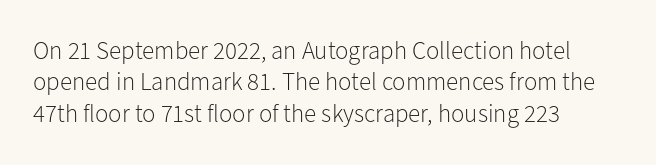
{"italic": "no", "bold": "no", "underline": "no", "align": "left", "line_spacing": "normal", "line_spacing_ratio": 1.26, "letter_spacing": "normal", "letter_spacing_em": 0.0, "glyph_px": 25}
